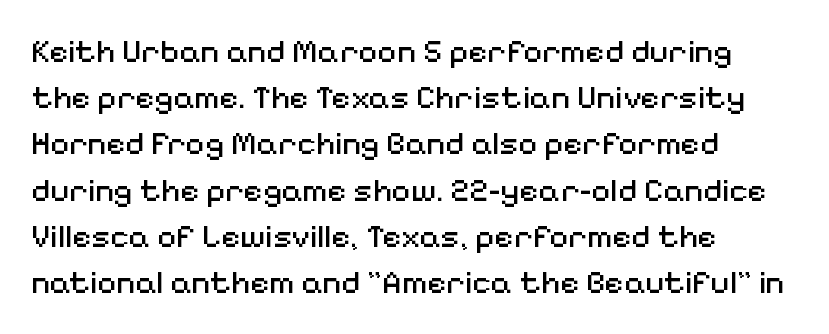
The image shows 33 px regular-weight sans-serif type, upright; set left-aligned, normal line spacing (1.4x), normal letter spacing, not underlined; medium stroke contrast and a medium x-height.
